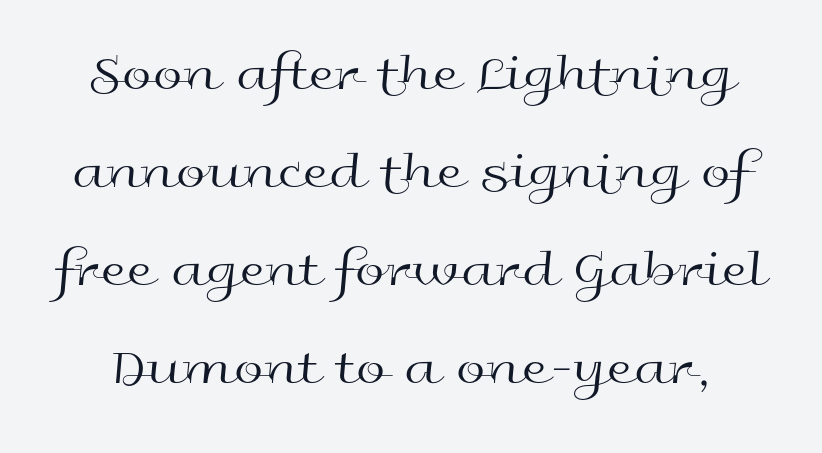
Inter-character spacing is left at the font's built-in metrics. The letters advance in unequal steps, a hallmark of proportional type. The weight tops out at a normal text grade. Serif or sans? Sans — the stroke terminals are bare. The foot of each line stays bare and open.
